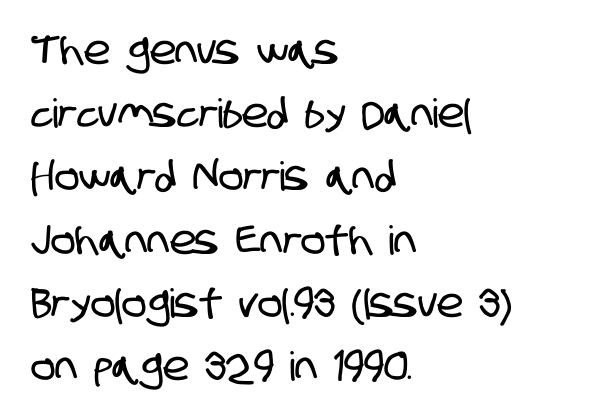
A typesetter would call this leading conventional body-copy spacing. Glance below the letters and you will spot only blank space. The rendering keeps characters at their native spacing. Do the characters align in a grid? No, the font is proportional. Each line starts at the same left margin while the right side varies. These lines are composed in type without serifs.
